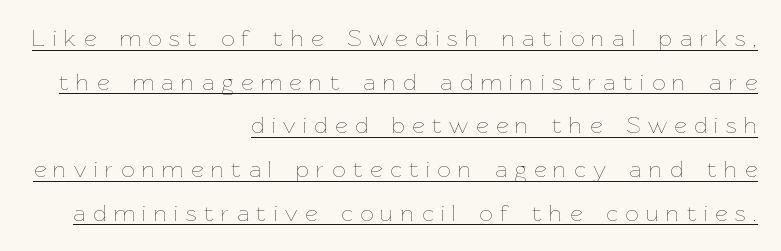
The image shows 24 px text type, upright; set right-aligned, line spacing 1.82x, unusually wide letter spacing (+0.31 em), underlined.
